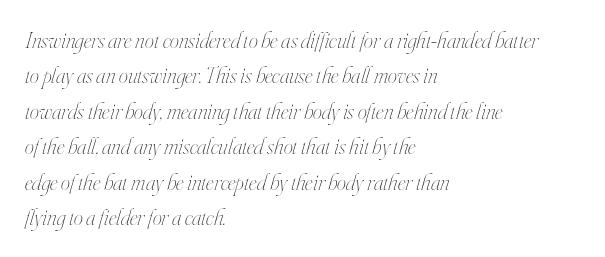
The image shows 23 px text type, italic (leaning right); set left-aligned, normal line spacing (1.54x), normal letter spacing, not underlined.
